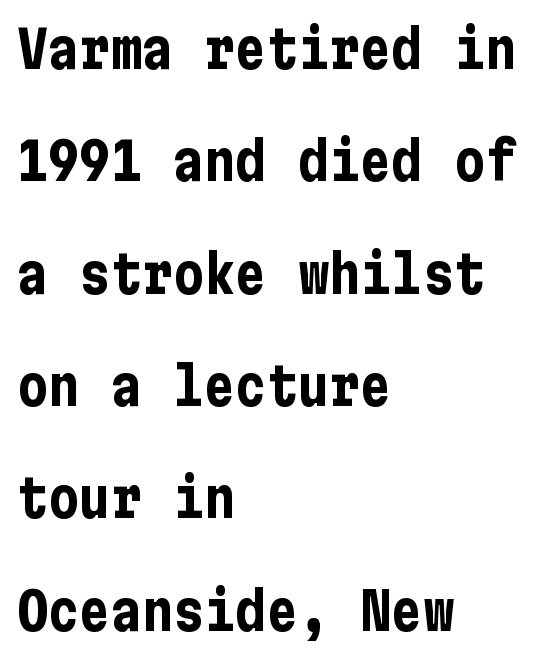
The image shows 52 px bold, condensed sans-serif type, upright; set left-aligned, loose line spacing (2.16x), normal letter spacing, not underlined; low stroke contrast and a medium x-height.
